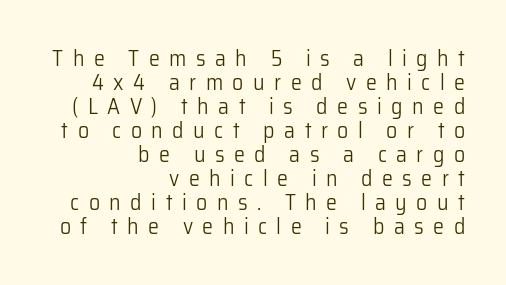
The image shows 22 px text type, upright; set right-aligned, tight line spacing (1.09x), unusually wide letter spacing (+0.43 em), not underlined.
